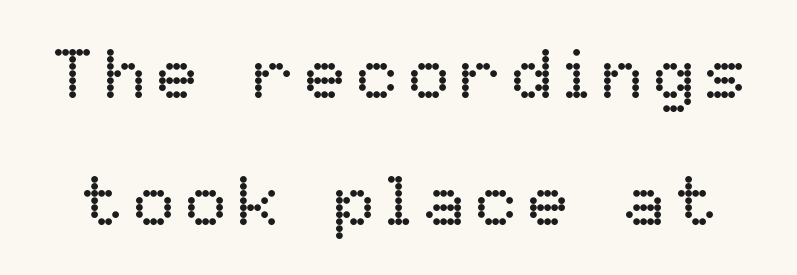
Q: Is the text bold? A: No.
Q: Is the text italic (slanted)? A: No, it is upright.
Q: Is the text underlined? A: No.
Q: Width (condensed, normal, or wide)? A: Normal.
Q: Stroke contrast? A: Low.
Q: x-height? A: Medium.
Q: Monospaced? A: No.
